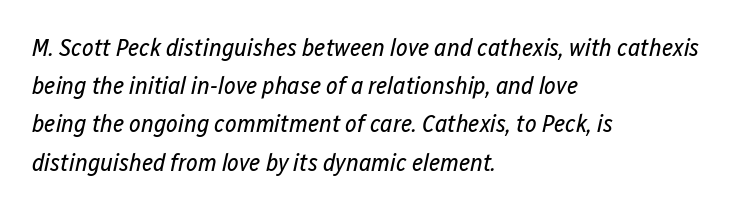
Q: Is the text bold? A: No.
Q: Is the text italic (slanted)? A: Yes, it leans right by about 12 degrees.
Q: Is the text underlined? A: No.
Q: How is the paragraph aligned? A: Left-aligned.
Q: Is the spacing between letters normal or unusually wide? A: Normal.
Q: Is the spacing between lines tight, normal or loose? A: Normal.
